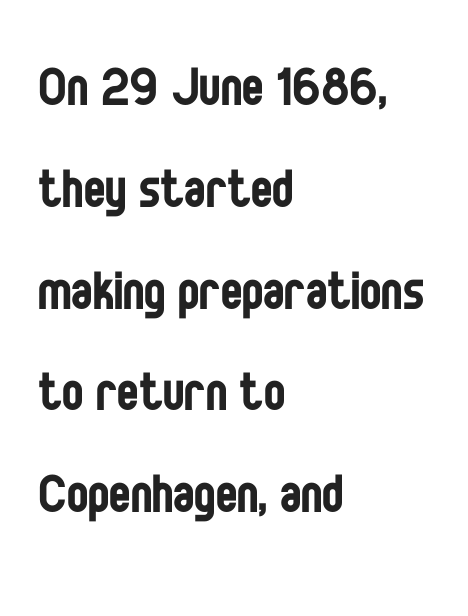
Ordinary non-slanted type is in use. The passage shown is typed in a proportional face where columns would drift. Casual observation: everything's shoved over to the left. This sample uses a sans-serif face. Descender tails drop into unmarked territory.
